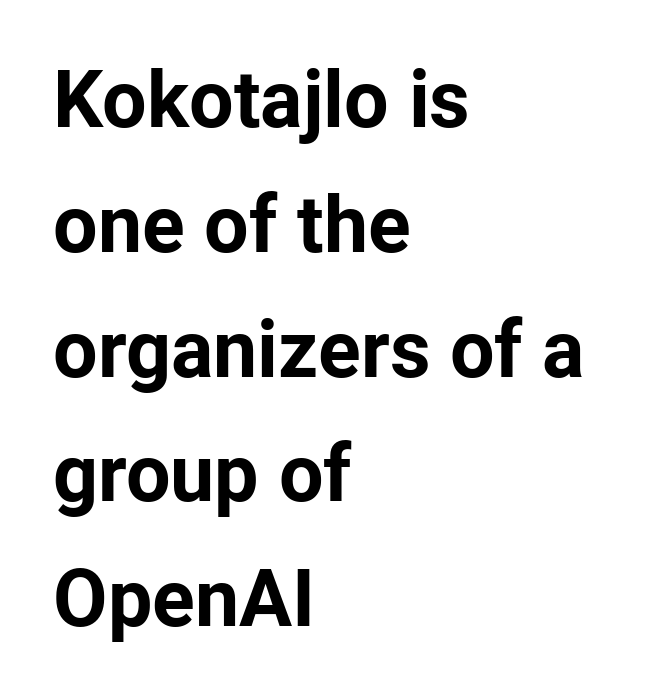
{"serif": "no", "italic": "no", "bold": "yes", "weight": "bold", "width": "normal", "stroke_contrast": "low", "x_height": "medium", "monospaced": "no", "underline": "no", "align": "left", "line_spacing": "normal", "line_spacing_ratio": 1.58, "letter_spacing": "normal", "letter_spacing_em": 0.0, "glyph_px": 79}
